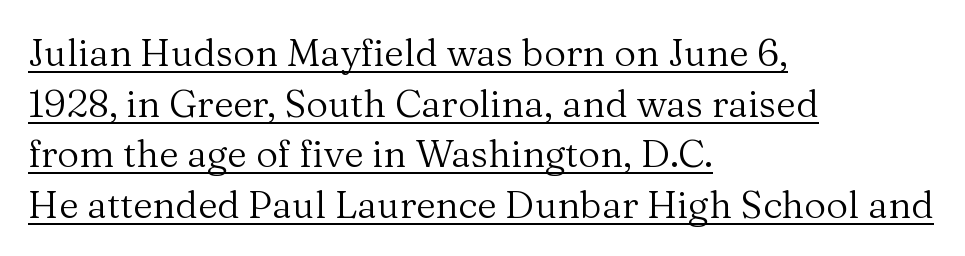
Q: Is the text bold? A: No.
Q: Is the text italic (slanted)? A: No, it is upright.
Q: Is the typeface a serif or a sans-serif typeface? A: Serif.
Q: Is the text underlined? A: Yes.
Q: How is the paragraph aligned? A: Left-aligned.
Q: Is the spacing between letters normal or unusually wide? A: Normal.
Q: Is the spacing between lines tight, normal or loose? A: Normal.
Q: Width (condensed, normal, or wide)? A: Normal.
Q: Stroke contrast? A: Medium.
Q: x-height? A: Medium.
Q: Monospaced? A: No.
